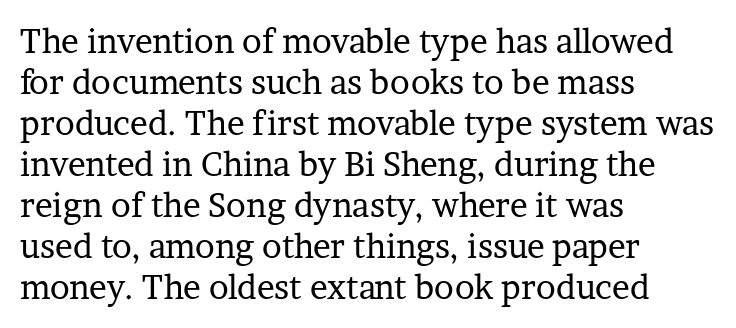
Q: Is the text bold? A: No.
Q: Is the text italic (slanted)? A: No, it is upright.
Q: Is the typeface a serif or a sans-serif typeface? A: Serif.
Q: Is the text underlined? A: No.
Q: How is the paragraph aligned? A: Left-aligned.
Q: Is the spacing between letters normal or unusually wide? A: Normal.
Q: Width (condensed, normal, or wide)? A: Normal.
Q: Stroke contrast? A: Low.
Q: x-height? A: Medium.
Q: Monospaced? A: No.
